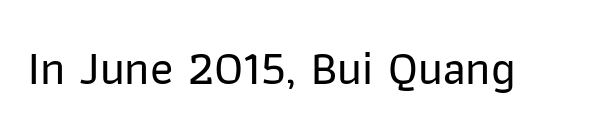
Q: Is the text italic (slanted)? A: No, it is upright.
Q: Is the typeface a serif or a sans-serif typeface? A: Sans-serif.
Q: Is the text underlined? A: No.
Q: Is the spacing between letters normal or unusually wide? A: Normal.
Q: Width (condensed, normal, or wide)? A: Normal.
Q: Stroke contrast? A: Low.
Q: x-height? A: Medium.
Q: Monospaced? A: No.
